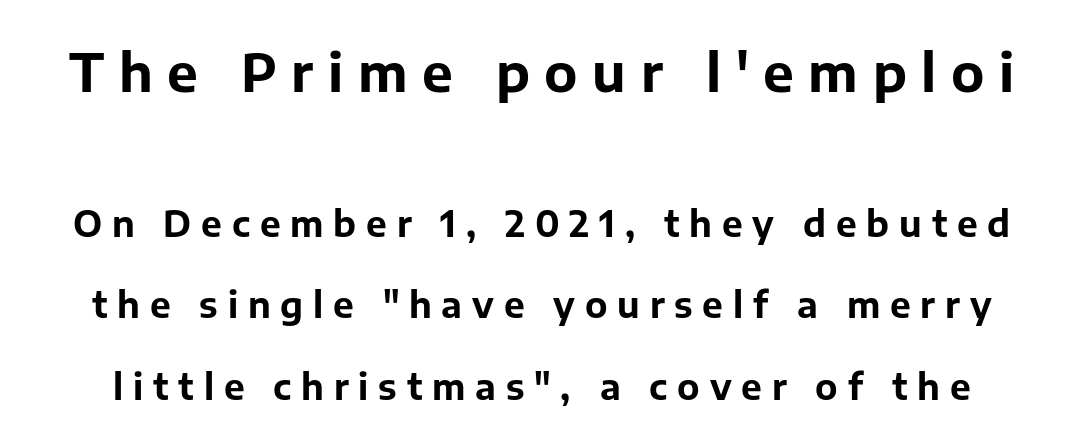
The gap between lines stays unmarked. What weight is shown? A full bold with thick strokes. This rendering employs a face without finishing strokes, i.e., a sans-serif. The vertical gap from one line to the next is large.
